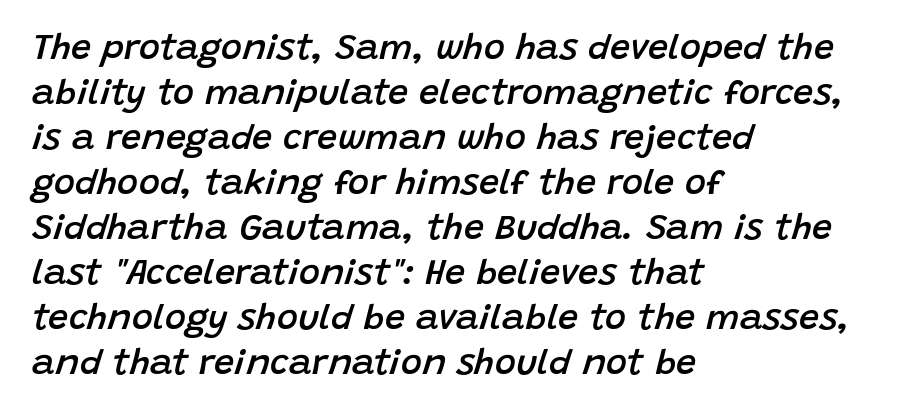
The image shows 36 px semibold type, italic (leaning right); set left-aligned, normal line spacing (1.25x), normal letter spacing, not underlined; low stroke contrast and a large x-height.
